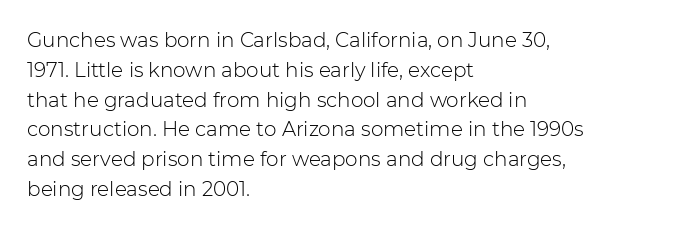
The image shows 20 px text type, upright; set left-aligned, normal line spacing (1.49x), normal letter spacing, not underlined.
